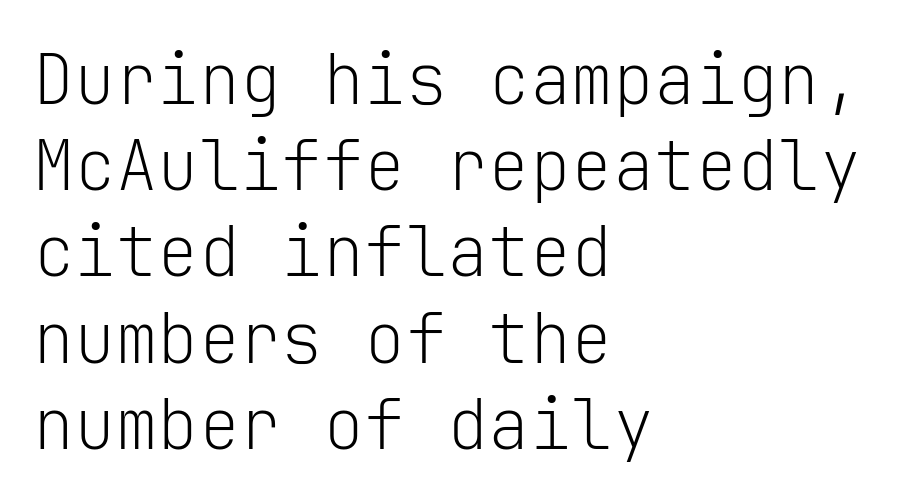
The image shows 69 px light sans-serif type, upright, monospaced; set left-aligned, normal line spacing (1.25x), normal letter spacing, not underlined; low stroke contrast and a medium x-height.
